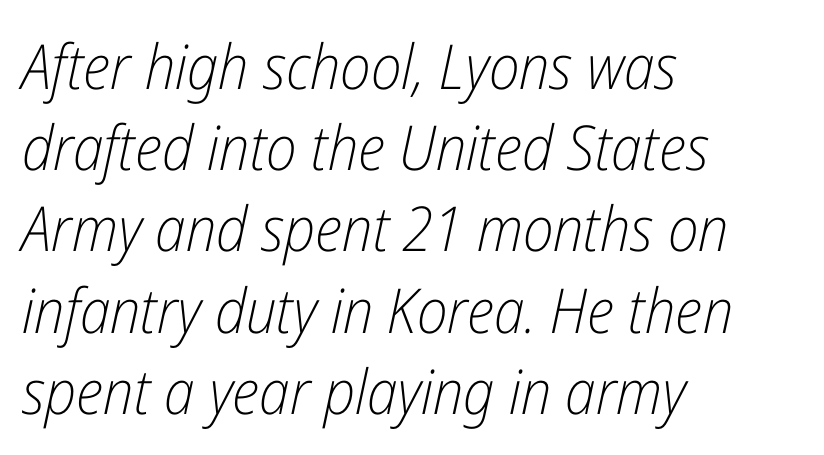
Q: Is the text bold? A: No.
Q: Is the text italic (slanted)? A: Yes, it leans right by about 12 degrees.
Q: Is the text underlined? A: No.
Q: How is the paragraph aligned? A: Left-aligned.
Q: Is the spacing between letters normal or unusually wide? A: Normal.
Q: Is the spacing between lines tight, normal or loose? A: Normal.
Q: Width (condensed, normal, or wide)? A: Condensed.
Q: Stroke contrast? A: Low.
Q: x-height? A: Medium.
Q: Monospaced? A: No.
